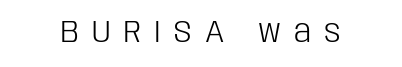
{"serif": "no", "italic": "no", "bold": "no", "weight": "light", "width": "condensed", "stroke_contrast": "low", "x_height": "large", "monospaced": "no", "underline": "no", "letter_spacing": "wide", "letter_spacing_em": 0.42, "glyph_px": 31}
